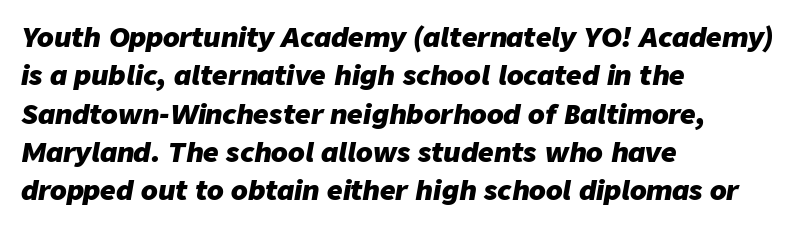
Honestly, the row spacing looks completely unremarkable. Alignment: flush left. Set as a true bold cut, around the 700 mark. The words here are not underlined.
